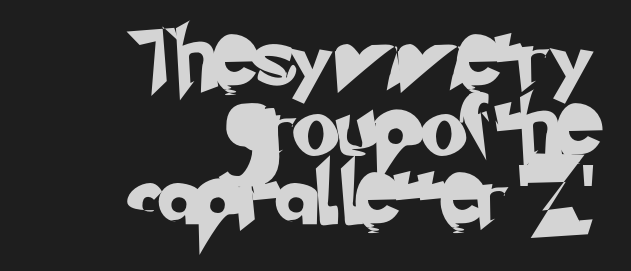
This rendering employs a face without finishing strokes, i.e., a sans-serif. This rendering leaves character spacing at its baseline value. Each letter keeps its own natural width here, so spacing adapts to shape. Quick note: underline off. The ragged edge is on the left, which tells us the setting is flush right.
